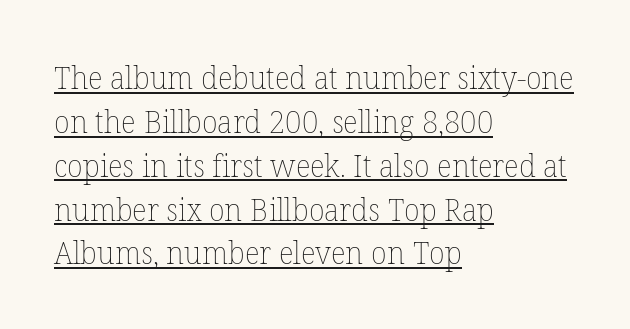
The image shows 32 px thin type, upright; set left-aligned, normal line spacing (1.37x), normal letter spacing, underlined; low stroke contrast and a medium x-height.
